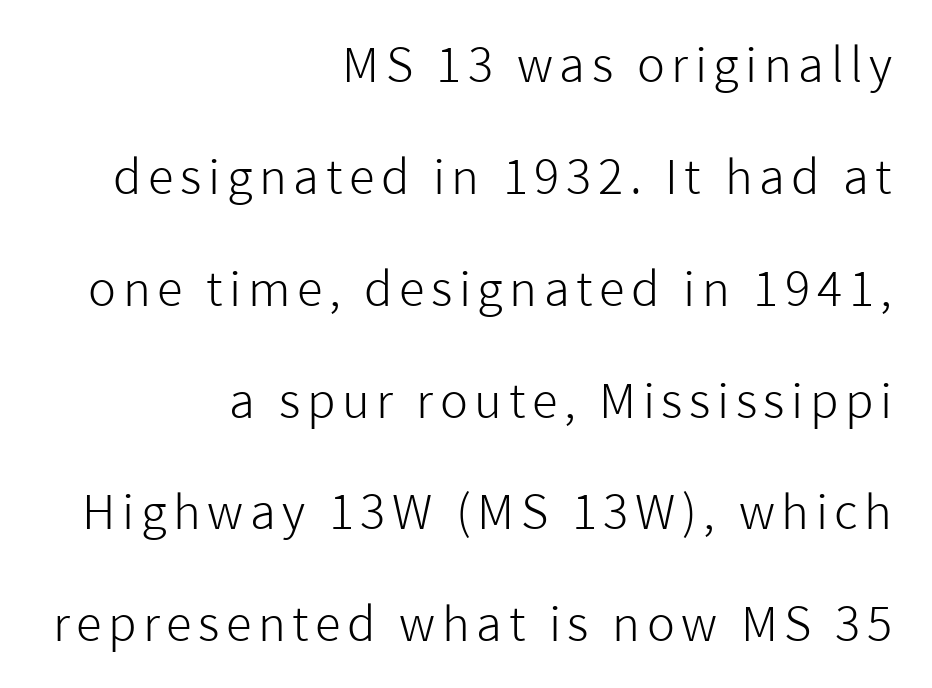
Think of a printed novel: that variable character pitch is what you see here. Leftover space on each line is placed entirely before the opening word. The letters carry no serifs — their stems end cleanly without finishing strokes. Italic: no, the glyphs are upright roman. Descenders are the only things crossing below the line. The weight would be labelled regular, book, light, or lighter still.
